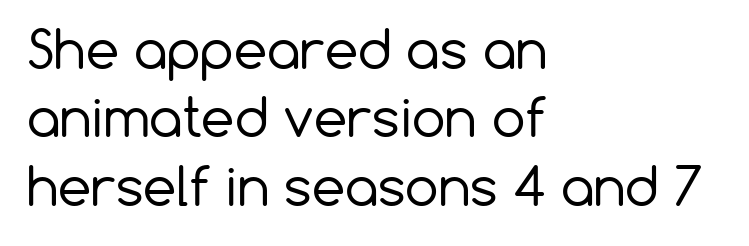
Q: Is the text bold? A: No.
Q: Is the text italic (slanted)? A: No, it is upright.
Q: Is the typeface a serif or a sans-serif typeface? A: Sans-serif.
Q: Is the text underlined? A: No.
Q: How is the paragraph aligned? A: Left-aligned.
Q: Is the spacing between letters normal or unusually wide? A: Normal.
Q: Is the spacing between lines tight, normal or loose? A: Normal.
Q: Width (condensed, normal, or wide)? A: Normal.
Q: Stroke contrast? A: Low.
Q: x-height? A: Medium.
Q: Monospaced? A: No.
